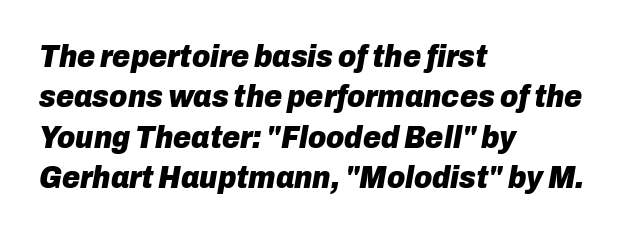
Q: Is the text bold? A: Yes.
Q: Is the text italic (slanted)? A: Yes, it leans right by about 10 degrees.
Q: Is the text underlined? A: No.
Q: How is the paragraph aligned? A: Left-aligned.
Q: Is the spacing between letters normal or unusually wide? A: Normal.
Q: Is the spacing between lines tight, normal or loose? A: Normal.
Q: Width (condensed, normal, or wide)? A: Normal.
Q: Stroke contrast? A: Low.
Q: x-height? A: Medium.
Q: Monospaced? A: No.
